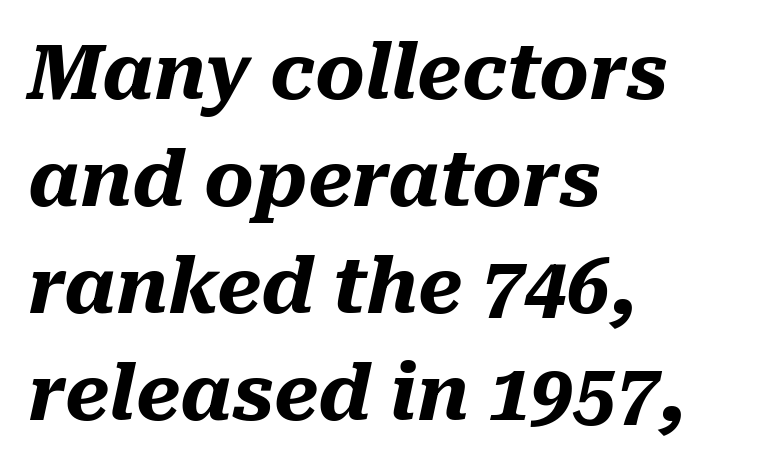
Words appear dense and cohesive because spacing is normal. Compared with an ordinary text face, these strokes are far heavier — a full bold. The glyphs look as if they've been sheared to an angle. Rows of type keep a routine distance in the vertical direction. Line starts are locked; line ends wander.
